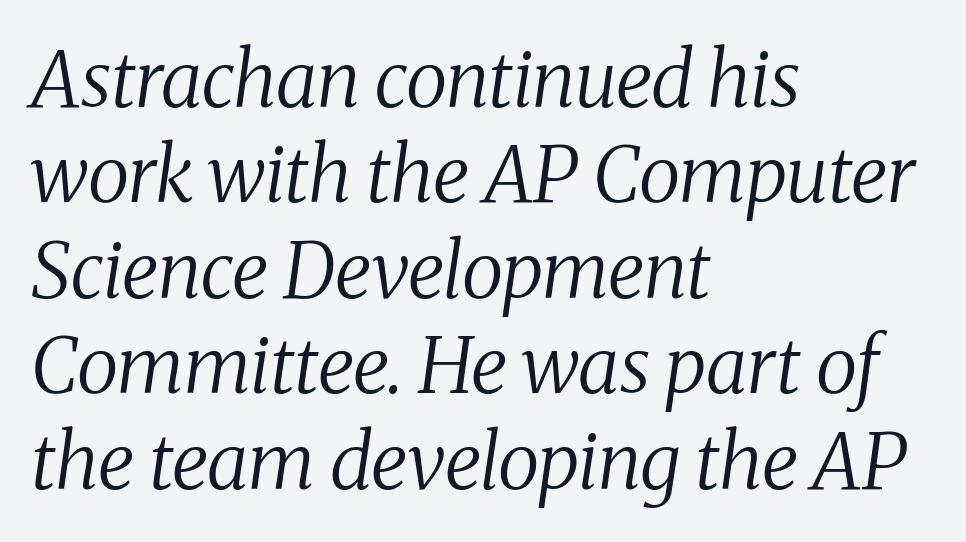
The image shows 77 px regular-weight serif type, italic (leaning right); set left-aligned, line spacing 1.24x, normal letter spacing, not underlined; medium stroke contrast and a medium x-height.
